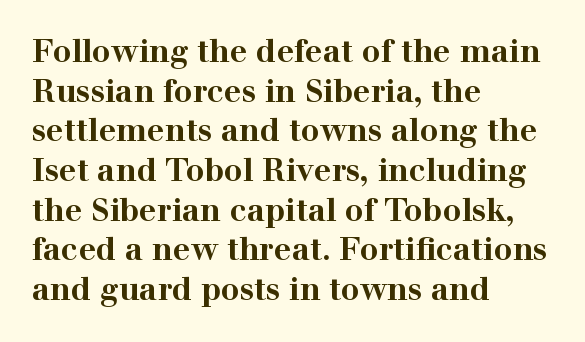
Horizontally, the lines are justified to the leading edge only. Observe the ordinary spacing: letters are neighbours, not strangers. This sample keeps an unexceptional amount of space between lines. Stroke terminals: seriffed. You could not count columns in this text — the font is proportionally spaced.
